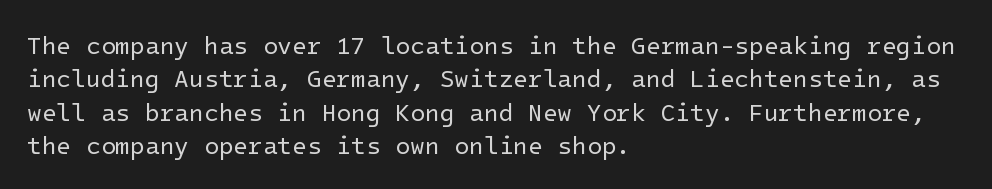
The letterforms sit at book weight or below. Posture: straight, roman, zero tilt. Tracking value appears to be zero — textbook default spacing. The passage shown stacks its lines at a standard gap. Is the block centered? No — it sits flush against the left margin. The foot of each line stays bare and open.
